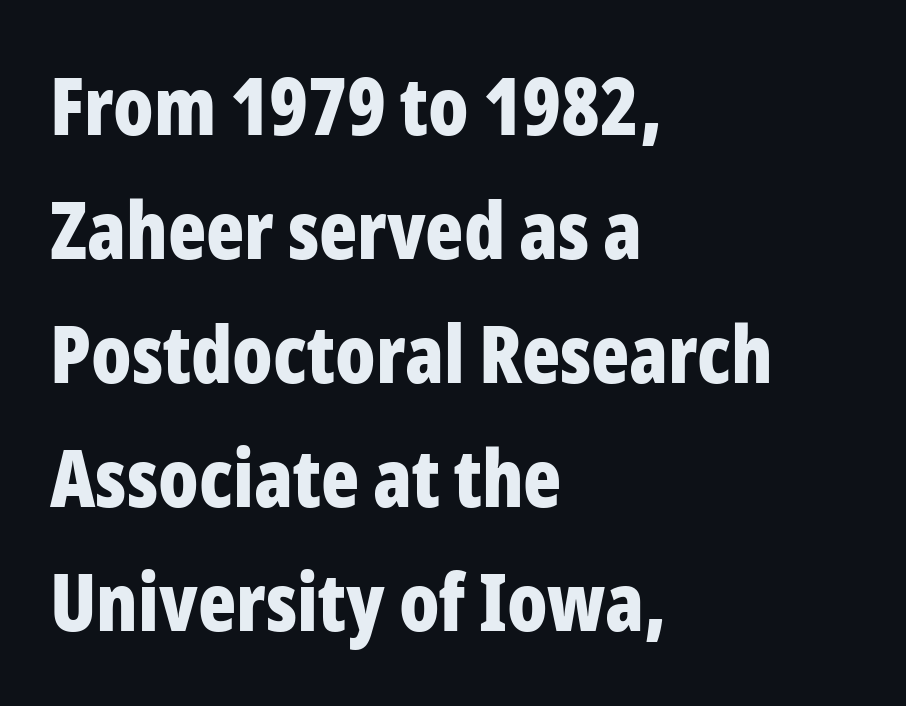
Is the letter spacing exaggerated? No — it looks like the ordinary default. Is this a sans? Yes — the strokes have no serifs. Horizontal alignment here is leftward, the default for most running prose. Posture: straight, roman, zero tilt. Nobody drew a line under any word here.
